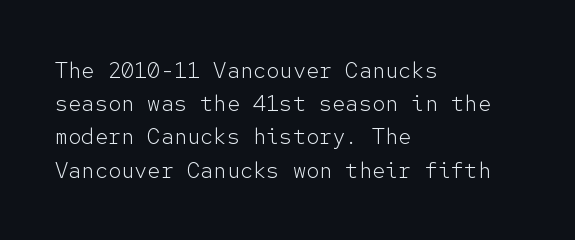
The image shows 22 px text type, upright; set left-aligned, normal line spacing (1.51x), normal letter spacing, not underlined.
